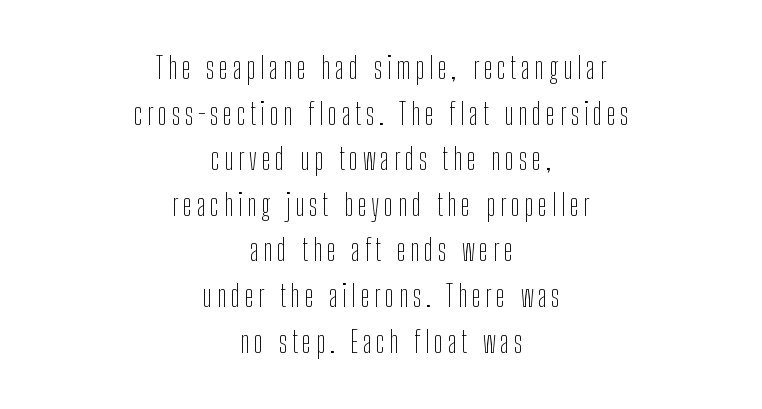
The rendering uses a moderate line-height, typical for paragraphs. Note the varied advance widths — an 'i' is clearly narrower than an 'm'. Unmarked baselines from the first word to the last. This sample is center-justified, so both line endings float freely. The typeface chosen for these lines omits serifs.
